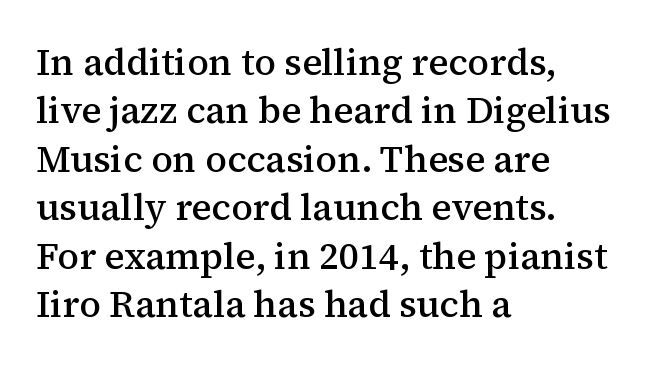
{"serif": "yes", "italic": "no", "bold": "semi", "weight": "semibold", "width": "normal", "stroke_contrast": "medium", "x_height": "medium", "monospaced": "no", "underline": "no", "align": "left", "line_spacing": "normal", "line_spacing_ratio": 1.31, "letter_spacing": "normal", "letter_spacing_em": 0.0, "glyph_px": 37}
